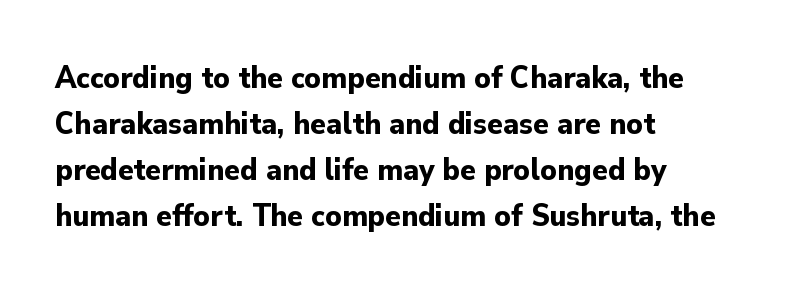
Q: Is the text bold? A: Yes.
Q: Is the text italic (slanted)? A: No, it is upright.
Q: Is the typeface a serif or a sans-serif typeface? A: Sans-serif.
Q: Is the text underlined? A: No.
Q: How is the paragraph aligned? A: Left-aligned.
Q: Is the spacing between letters normal or unusually wide? A: Normal.
Q: Is the spacing between lines tight, normal or loose? A: Normal.
Q: Width (condensed, normal, or wide)? A: Normal.
Q: Stroke contrast? A: Low.
Q: x-height? A: Small.
Q: Monospaced? A: No.
